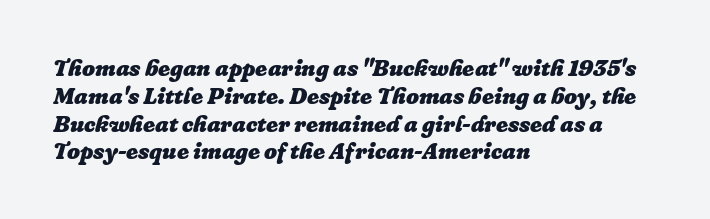
{"italic": "yes", "lean": "right", "slant_degrees": 16, "bold": "yes", "underline": "no", "align": "left", "line_spacing_ratio": 1.21, "letter_spacing": "normal", "letter_spacing_em": 0.0, "glyph_px": 23}
